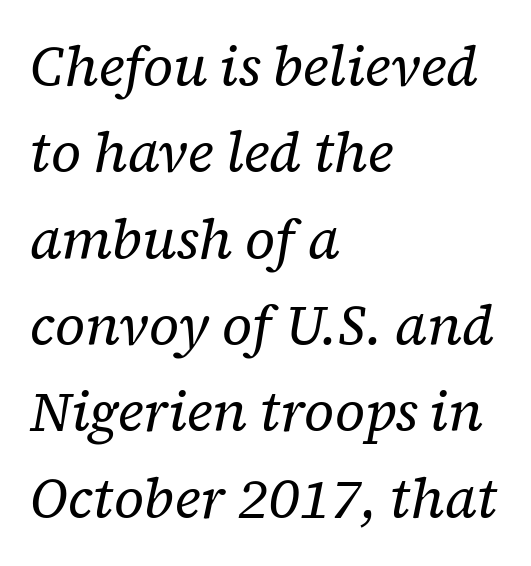
Q: Is the text bold? A: No.
Q: Is the text italic (slanted)? A: Yes, it leans right by about 12 degrees.
Q: Is the typeface a serif or a sans-serif typeface? A: Serif.
Q: Is the text underlined? A: No.
Q: How is the paragraph aligned? A: Left-aligned.
Q: Is the spacing between letters normal or unusually wide? A: Normal.
Q: Is the spacing between lines tight, normal or loose? A: Normal.
Q: Width (condensed, normal, or wide)? A: Normal.
Q: Stroke contrast? A: Low.
Q: x-height? A: Medium.
Q: Monospaced? A: No.
